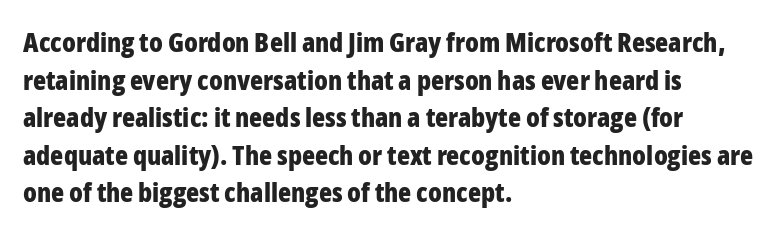
Q: Is the text bold? A: Yes.
Q: Is the text italic (slanted)? A: No, it is upright.
Q: Is the text underlined? A: No.
Q: How is the paragraph aligned? A: Left-aligned.
Q: Is the spacing between letters normal or unusually wide? A: Normal.
Q: Is the spacing between lines tight, normal or loose? A: Normal.
